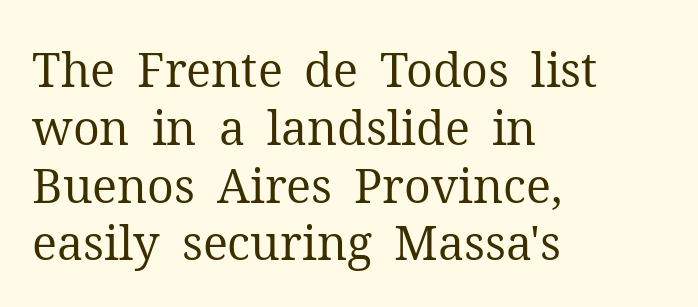
The rendering uses natural spacing where letterforms have individual widths. Ordinary non-slanted type is in use. Left-aligned paragraph, ragged on the right. Has an underline been added? It has not.
